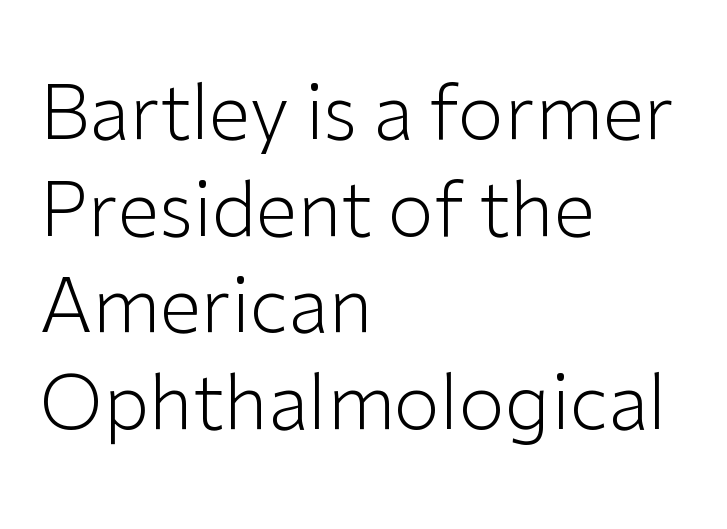
{"serif": "no", "italic": "no", "bold": "no", "weight": "light", "width": "normal", "stroke_contrast": "low", "x_height": "medium", "monospaced": "no", "underline": "no", "align": "left", "line_spacing": "normal", "line_spacing_ratio": 1.29, "letter_spacing": "normal", "letter_spacing_em": 0.0, "glyph_px": 75}
